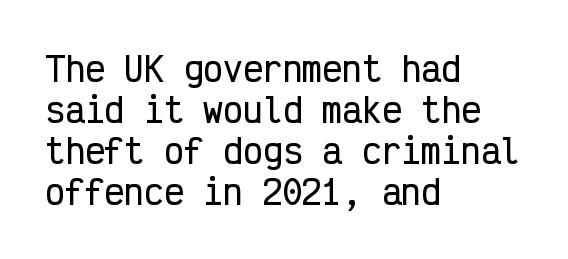
The image shows 33 px condensed sans-serif type, upright, monospaced; set left-aligned, line spacing 1.24x, normal letter spacing, not underlined; low stroke contrast and a medium x-height.
